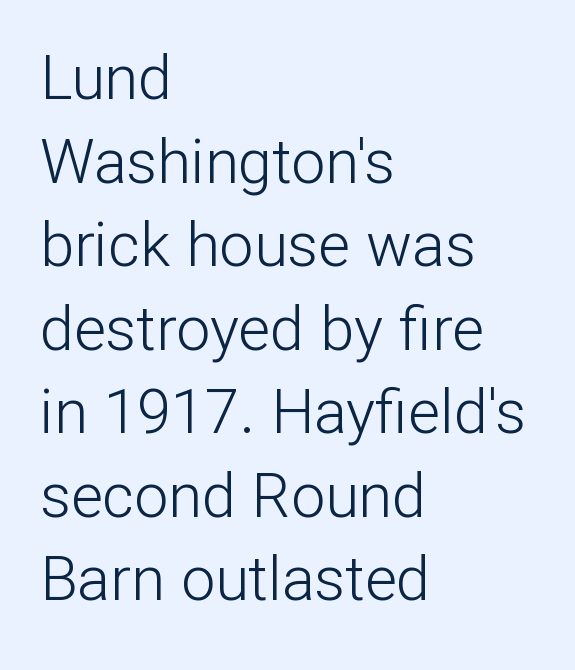
Where is the straight margin? On the left. A typesetter would call this proportional, since set widths differ per character. Is this a sans? Yes — the strokes have no serifs. Honestly, the row spacing looks completely unremarkable.
